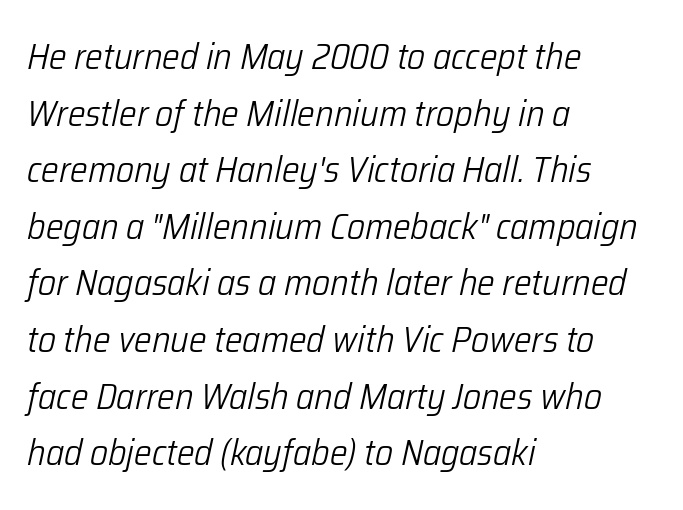
The image shows 37 px light, condensed type, italic (leaning right); set left-aligned, normal line spacing (1.53x), normal letter spacing, not underlined; low stroke contrast and a medium x-height.
